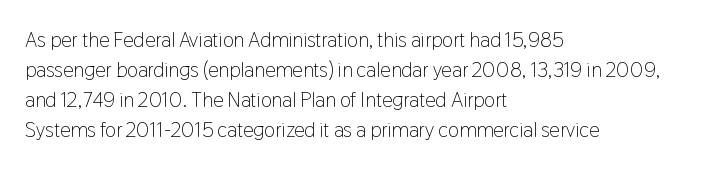
The image shows 21 px text type, upright; set left-aligned, normal line spacing (1.43x), normal letter spacing, not underlined.
